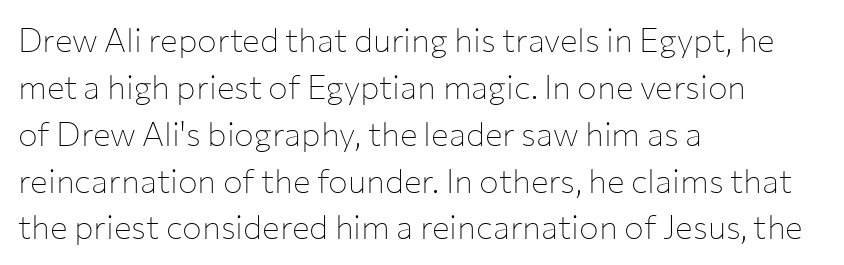
The image shows 33 px thin sans-serif type, upright; set left-aligned, normal line spacing (1.42x), normal letter spacing, not underlined; low stroke contrast and a medium x-height.
